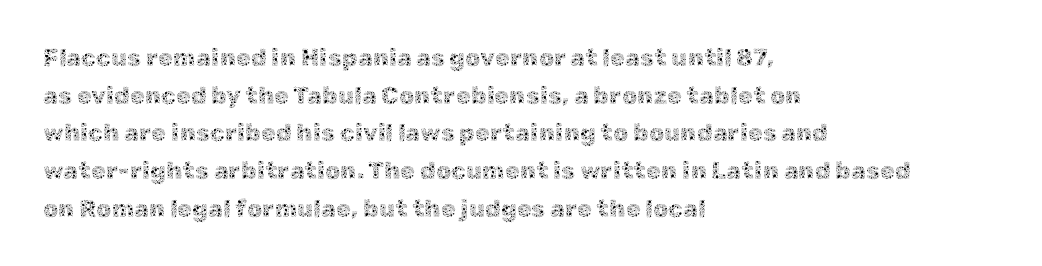
Q: Is the text bold? A: No.
Q: Is the text italic (slanted)? A: No, it is upright.
Q: Is the text underlined? A: No.
Q: How is the paragraph aligned? A: Left-aligned.
Q: Is the spacing between letters normal or unusually wide? A: Normal.
Q: Is the spacing between lines tight, normal or loose? A: Normal.
